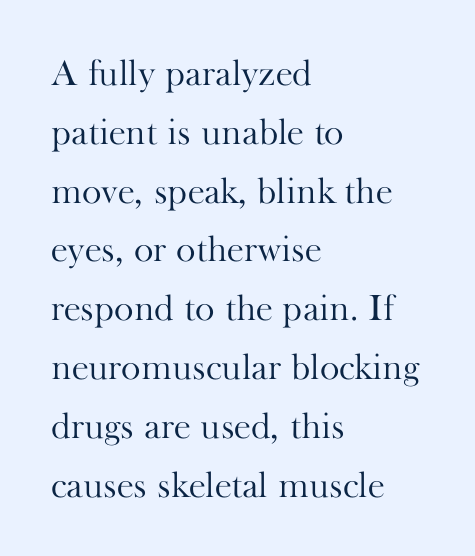
Q: Is the text bold? A: No.
Q: Is the text italic (slanted)? A: No, it is upright.
Q: Is the typeface a serif or a sans-serif typeface? A: Serif.
Q: Is the text underlined? A: No.
Q: How is the paragraph aligned? A: Left-aligned.
Q: Is the spacing between letters normal or unusually wide? A: Normal.
Q: Is the spacing between lines tight, normal or loose? A: Normal.
Q: Width (condensed, normal, or wide)? A: Normal.
Q: Stroke contrast? A: High.
Q: x-height? A: Small.
Q: Monospaced? A: No.
